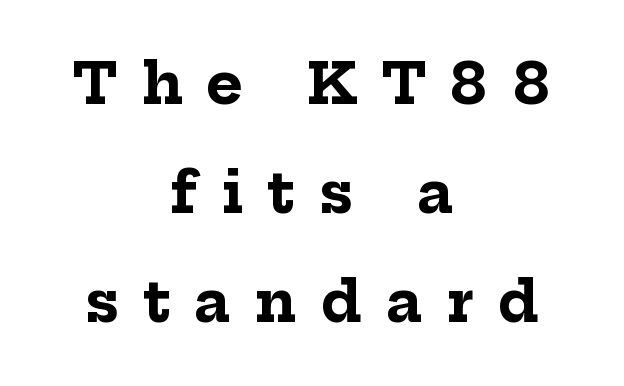
The image shows 56 px bold serif type, upright; set centered, loose line spacing (1.95x), unusually wide letter spacing (+0.43 em), not underlined; low stroke contrast and a medium x-height.
